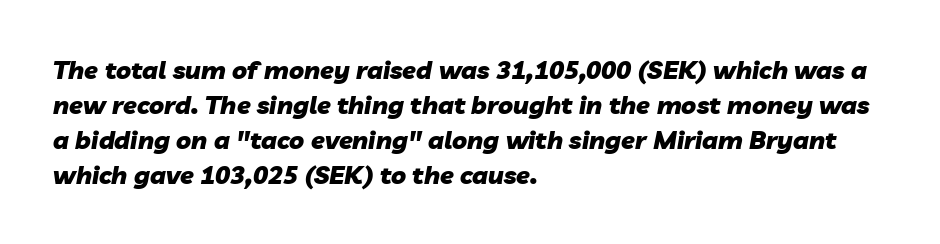
{"italic": "yes", "lean": "right", "slant_degrees": 10, "bold": "yes", "underline": "no", "align": "left", "line_spacing": "normal", "line_spacing_ratio": 1.4, "letter_spacing": "normal", "letter_spacing_em": 0.0, "glyph_px": 25}
